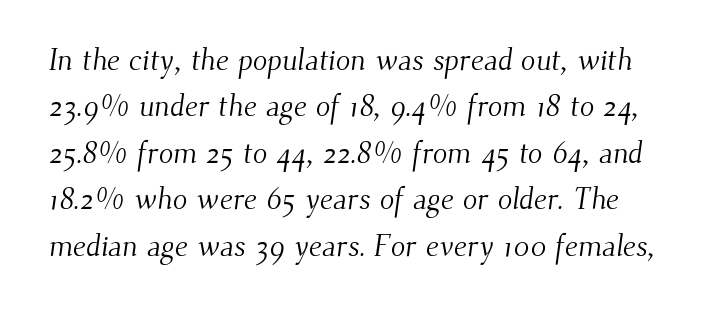
Q: Is the text bold? A: No.
Q: Is the typeface a serif or a sans-serif typeface? A: Serif.
Q: Is the text underlined? A: No.
Q: Is the spacing between letters normal or unusually wide? A: Normal.
Q: Is the spacing between lines tight, normal or loose? A: Normal.
Q: Width (condensed, normal, or wide)? A: Normal.
Q: Stroke contrast? A: Medium.
Q: x-height? A: Small.
Q: Monospaced? A: No.
